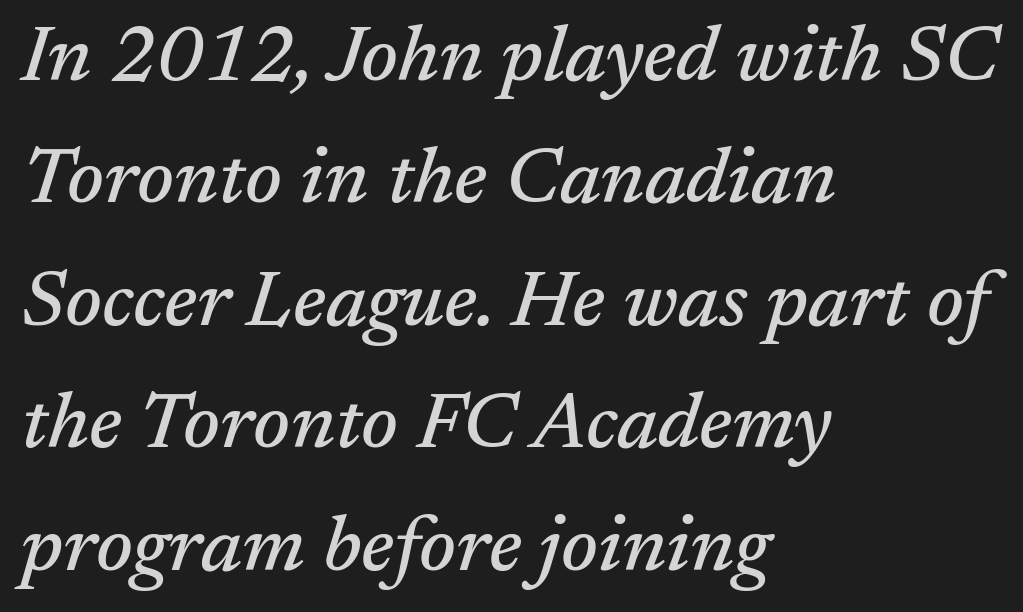
The image shows 79 px serif type, italic (leaning right); set left-aligned, normal line spacing (1.55x), normal letter spacing, not underlined; medium stroke contrast and a medium x-height.
